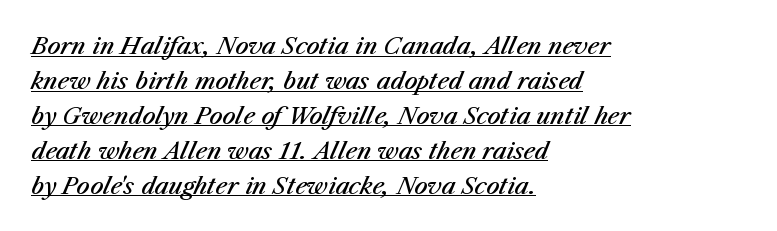
Would a proofreader flag this as italicized? Yes. The lines are quadded left. Emphasis is given by a line drawn under the lettering. Each glyph is drawn with semibold strokes, heavier than normal yet not fully bold.
